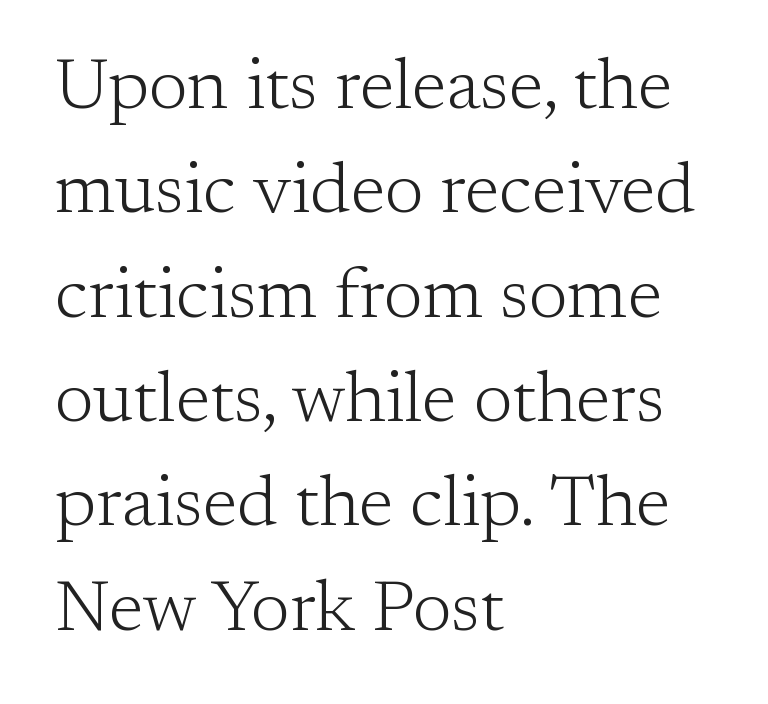
Q: Is the text bold? A: No.
Q: Is the text italic (slanted)? A: No, it is upright.
Q: Is the typeface a serif or a sans-serif typeface? A: Serif.
Q: Is the text underlined? A: No.
Q: How is the paragraph aligned? A: Left-aligned.
Q: Is the spacing between letters normal or unusually wide? A: Normal.
Q: Is the spacing between lines tight, normal or loose? A: Normal.
Q: Width (condensed, normal, or wide)? A: Normal.
Q: Stroke contrast? A: Low.
Q: x-height? A: Medium.
Q: Monospaced? A: No.
